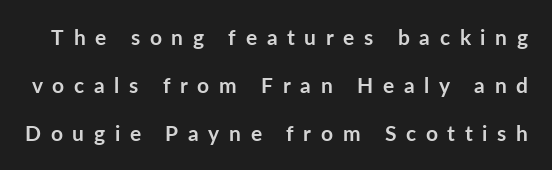
Q: Is the text bold? A: Yes.
Q: Is the text italic (slanted)? A: No, it is upright.
Q: Is the text underlined? A: No.
Q: Is the spacing between letters normal or unusually wide? A: Unusually wide.
Q: Is the spacing between lines tight, normal or loose? A: Loose.
